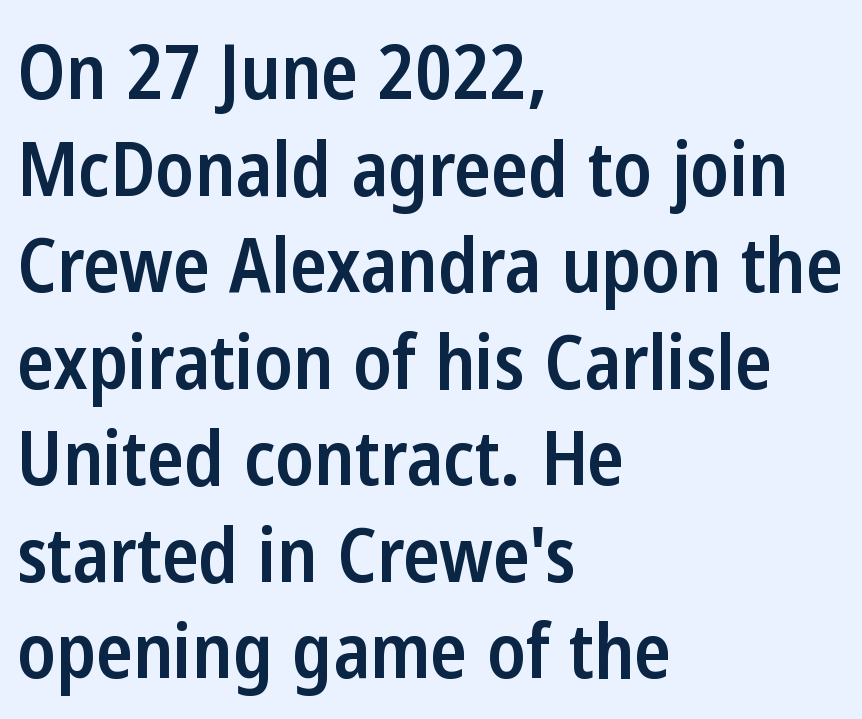
{"serif": "no", "italic": "no", "bold": "semi", "weight": "semibold", "width": "condensed", "stroke_contrast": "low", "x_height": "medium", "monospaced": "no", "underline": "no", "align": "left", "line_spacing": "normal", "line_spacing_ratio": 1.27, "letter_spacing": "normal", "letter_spacing_em": 0.0, "glyph_px": 76}
